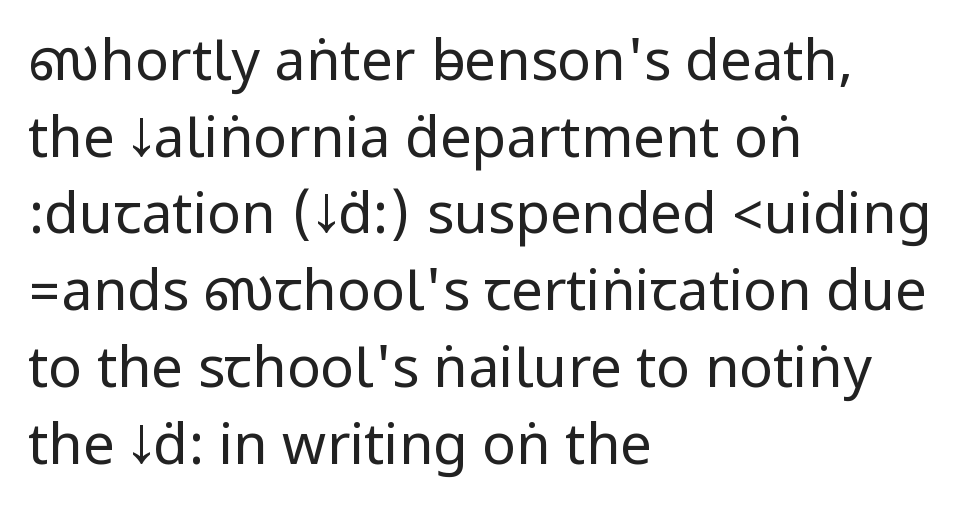
The image shows 56 px regular-weight, condensed sans-serif type, upright; set left-aligned, normal line spacing (1.37x), normal letter spacing, not underlined; low stroke contrast.
